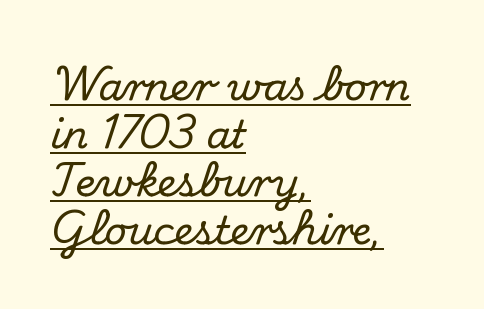
Compared with undecorated copy, this sample adds a rule below the words. The font family rendered here belongs to the serif group. You could not count columns in this text — the font is proportionally spaced. The rag falls on the right side of this text block. Students, note that the glyphs here touch the page at normal intervals.
